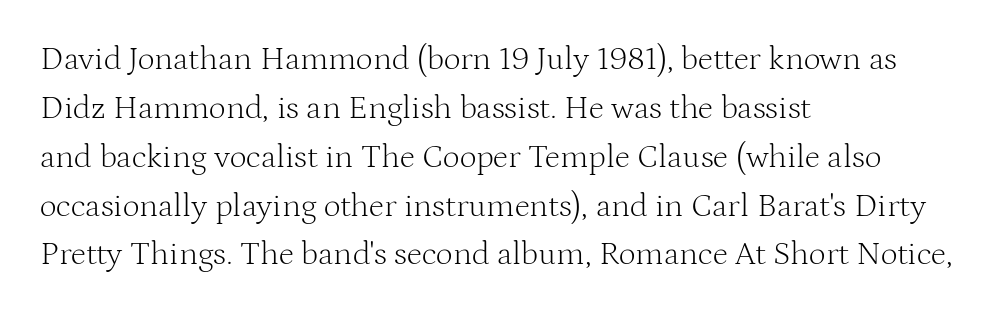
Q: Is the text bold? A: No.
Q: Is the text italic (slanted)? A: No, it is upright.
Q: Is the typeface a serif or a sans-serif typeface? A: Serif.
Q: Is the text underlined? A: No.
Q: How is the paragraph aligned? A: Left-aligned.
Q: Is the spacing between letters normal or unusually wide? A: Normal.
Q: Is the spacing between lines tight, normal or loose? A: Normal.
Q: Width (condensed, normal, or wide)? A: Normal.
Q: Stroke contrast? A: Medium.
Q: x-height? A: Medium.
Q: Monospaced? A: No.
